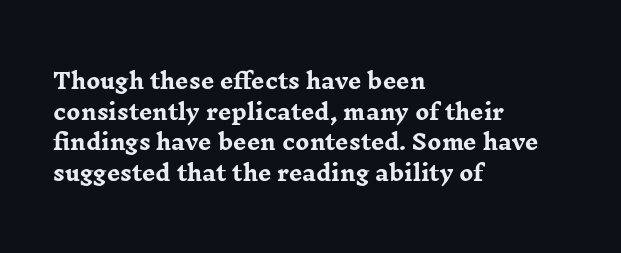
Q: Is the text bold? A: Yes.
Q: Is the text italic (slanted)? A: No, it is upright.
Q: Is the text underlined? A: No.
Q: How is the paragraph aligned? A: Left-aligned.
Q: Is the spacing between letters normal or unusually wide? A: Normal.
Q: Is the spacing between lines tight, normal or loose? A: Normal.
